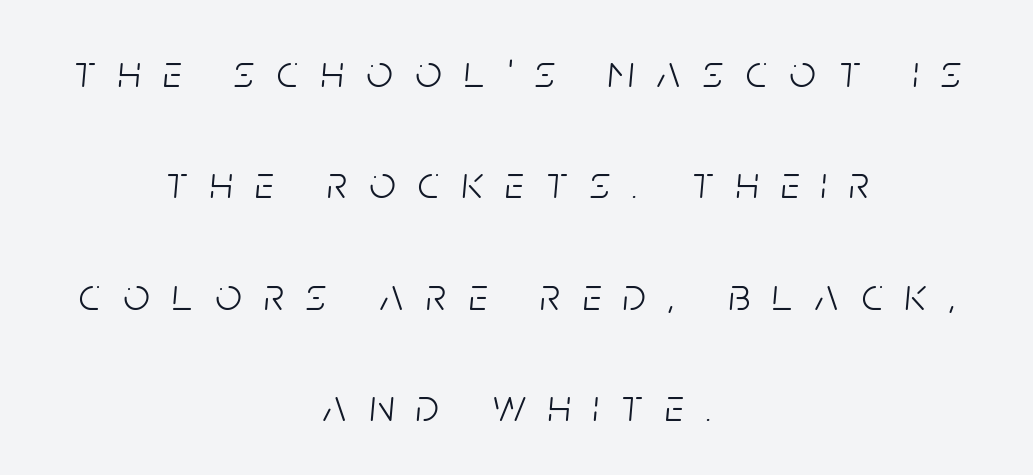
Q: Is the text bold? A: No.
Q: Is the text italic (slanted)? A: Yes, it leans right by about 5 degrees.
Q: Is the text underlined? A: No.
Q: How is the paragraph aligned? A: Centered.
Q: Is the spacing between letters normal or unusually wide? A: Unusually wide.
Q: Is the spacing between lines tight, normal or loose? A: Loose.
Q: Width (condensed, normal, or wide)? A: Condensed.
Q: Stroke contrast? A: Low.
Q: x-height? A: Large.
Q: Monospaced? A: No.
